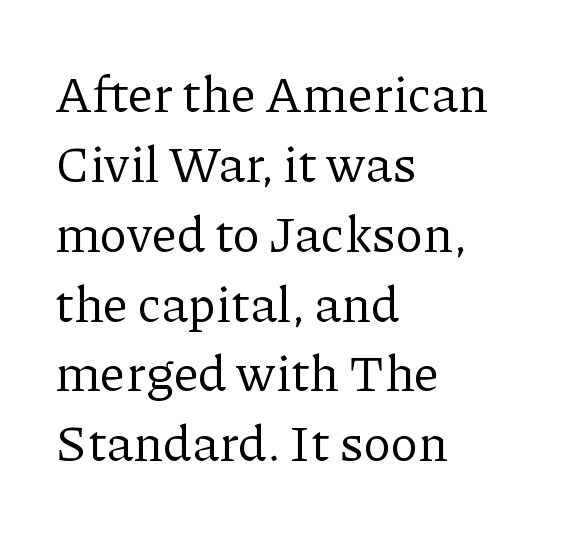
The image shows 51 px regular-weight serif type, upright; set left-aligned, normal line spacing (1.37x), normal letter spacing, not underlined; low stroke contrast and a medium x-height.
